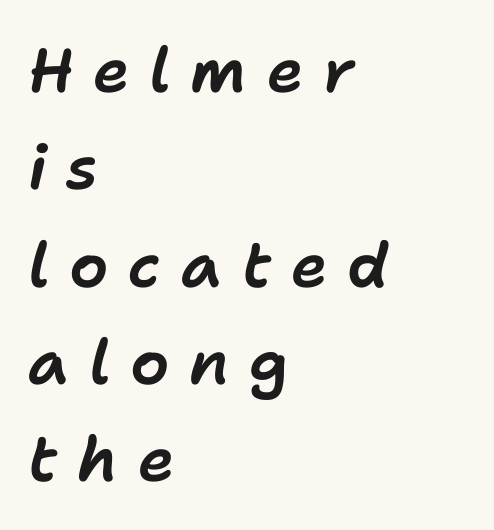
The image shows 62 px text type, italic (leaning right); set left-aligned, normal line spacing (1.57x), unusually wide letter spacing (+0.32 em), not underlined; low stroke contrast and a medium x-height.
